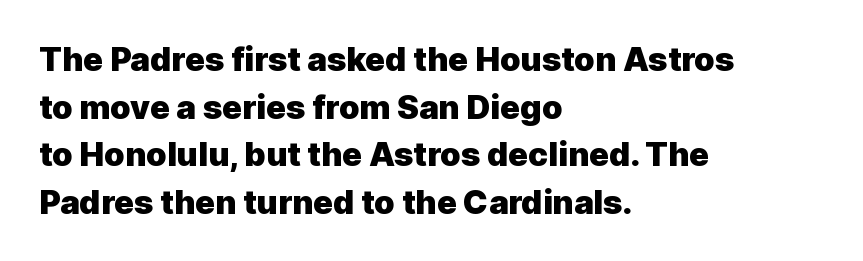
The image shows 33 px heavy sans-serif type, upright; set left-aligned, normal line spacing (1.44x), normal letter spacing, not underlined; a medium x-height.
